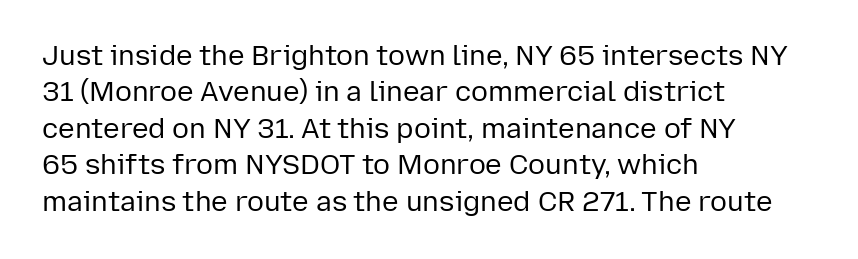
The tracking reads as untouched default to a designer's eye. The letters advance in unequal steps, a hallmark of proportional type. Typographically, this falls in the sans-serif category. Underlining? Definitely not there. The lines in this sample share a left origin and differ only in where they stop. Quick note: interline space is typical.
